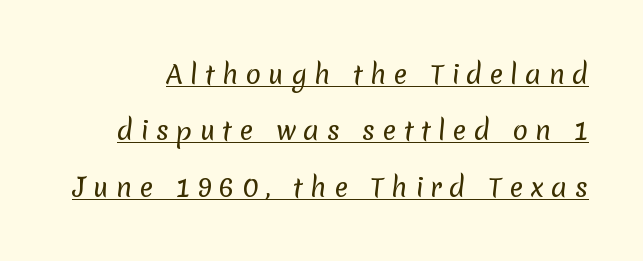
Q: Is the text bold? A: No.
Q: Is the text underlined? A: Yes.
Q: Is the spacing between letters normal or unusually wide? A: Unusually wide.
Q: Is the spacing between lines tight, normal or loose? A: Loose.
